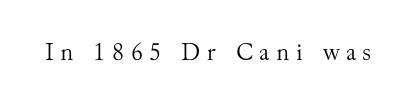
Q: Is the text bold? A: No.
Q: Is the text italic (slanted)? A: No, it is upright.
Q: Is the text underlined? A: No.
Q: Is the spacing between letters normal or unusually wide? A: Unusually wide.
